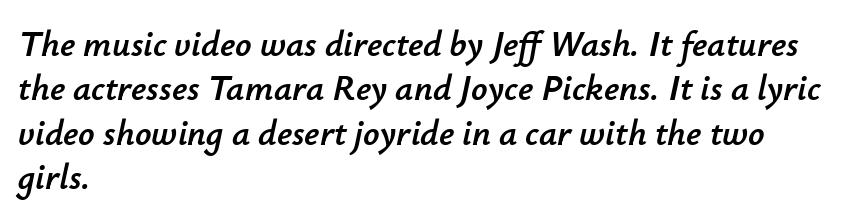
The face used here has a pronounced slope to its letters. The compositor pushed each line to the left boundary. A typesetter would call this proportional, since set widths differ per character. The space directly below the letters is spotless. Look at the tracking — it's just the regular setting, nothing added.
